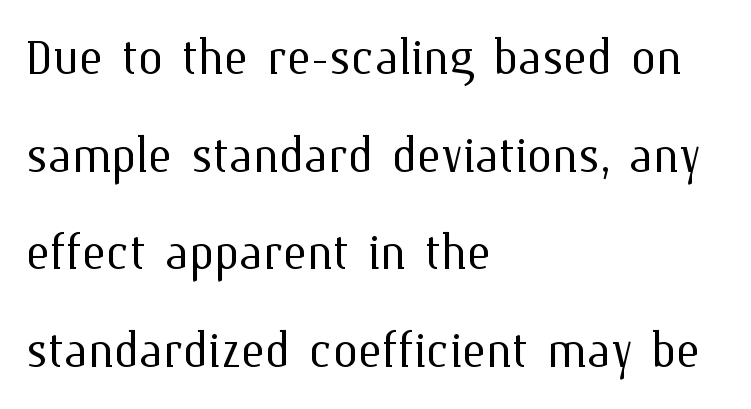
Between one letter and the next there's only the usual sliver of space. The rag falls on the right side of this text block. The designer left line spacing at the default. Italic: no, the glyphs are upright roman. A clean baseline with only descenders dipping below it.
